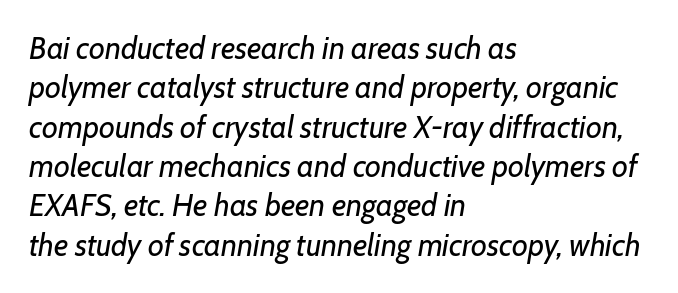
{"italic": "yes", "lean": "right", "slant_degrees": 7, "bold": "no", "weight": "regular", "width": "normal", "stroke_contrast": "low", "x_height": "medium", "monospaced": "no", "underline": "no", "align": "left", "line_spacing": "normal", "line_spacing_ratio": 1.27, "letter_spacing": "normal", "letter_spacing_em": 0.0, "glyph_px": 31}
